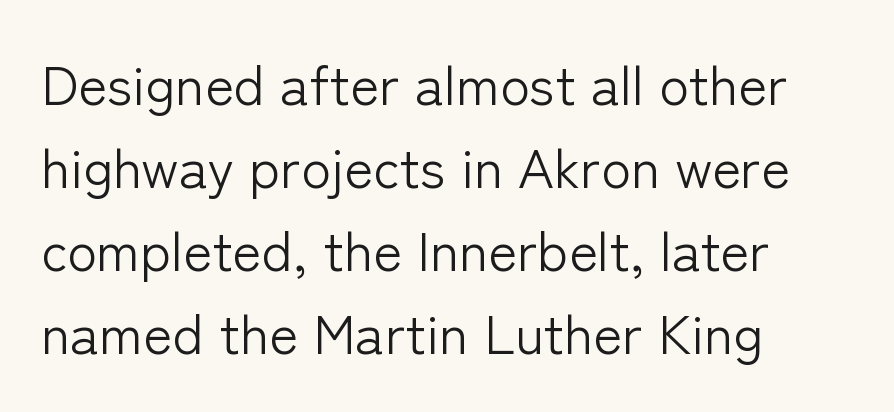
Q: Is the text bold? A: No.
Q: Is the text italic (slanted)? A: No, it is upright.
Q: Is the typeface a serif or a sans-serif typeface? A: Sans-serif.
Q: Is the text underlined? A: No.
Q: How is the paragraph aligned? A: Left-aligned.
Q: Is the spacing between letters normal or unusually wide? A: Normal.
Q: Is the spacing between lines tight, normal or loose? A: Normal.
Q: Width (condensed, normal, or wide)? A: Normal.
Q: Stroke contrast? A: Low.
Q: x-height? A: Medium.
Q: Monospaced? A: No.
